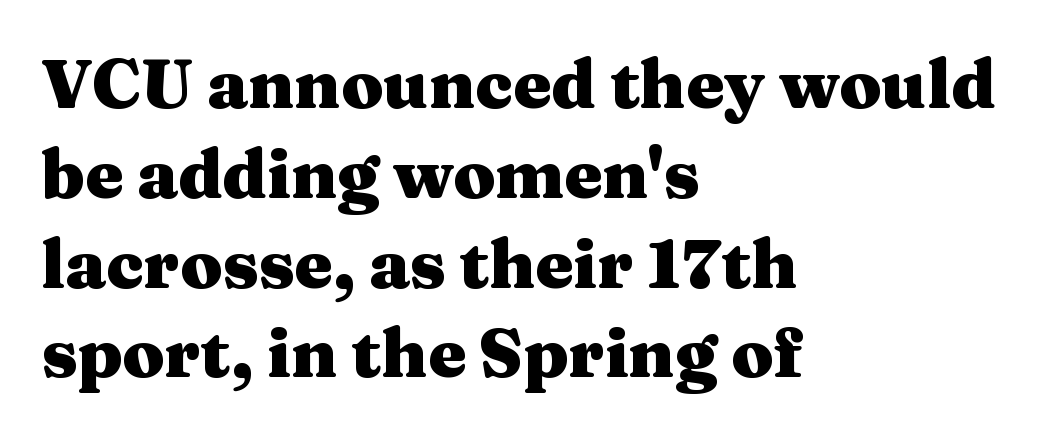
Characters remain perfectly vertical along every line. Is the block centered? No — it sits flush against the left margin. The string is rendered with underlining switched off. Line spacing here is normal. Note: serifs present on the glyphs.
